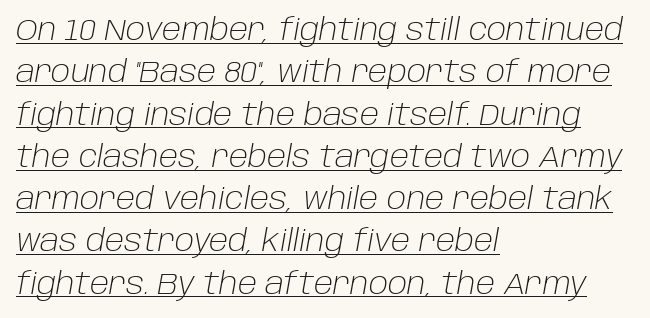
{"italic": "yes", "lean": "right", "slant_degrees": 10, "bold": "no", "weight": "light", "width": "normal", "stroke_contrast": "low", "x_height": "large", "monospaced": "no", "underline": "yes", "align": "left", "line_spacing": "normal", "line_spacing_ratio": 1.41, "letter_spacing": "normal", "letter_spacing_em": 0.0, "glyph_px": 30}
